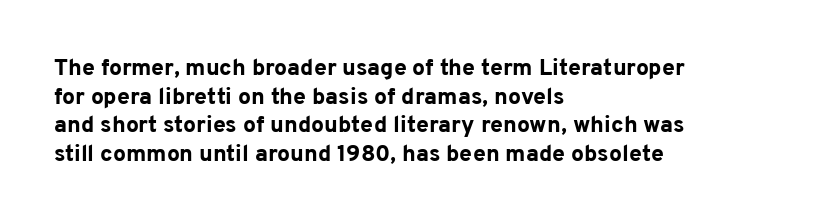
The image shows 23 px bold type, upright; set left-aligned, line spacing 1.24x, normal letter spacing, not underlined.
